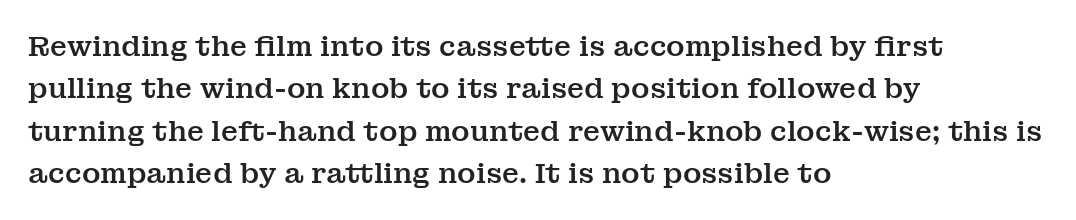
A typesetter would mark this as roman, not italic. Varying glyph widths throughout — classic text-font behaviour. Inter-character spacing is left at the font's built-in metrics. The typeface chosen for these lines features serifs. The foot of each line stays bare and open. One glance says typical: line gaps are just what's usual.
